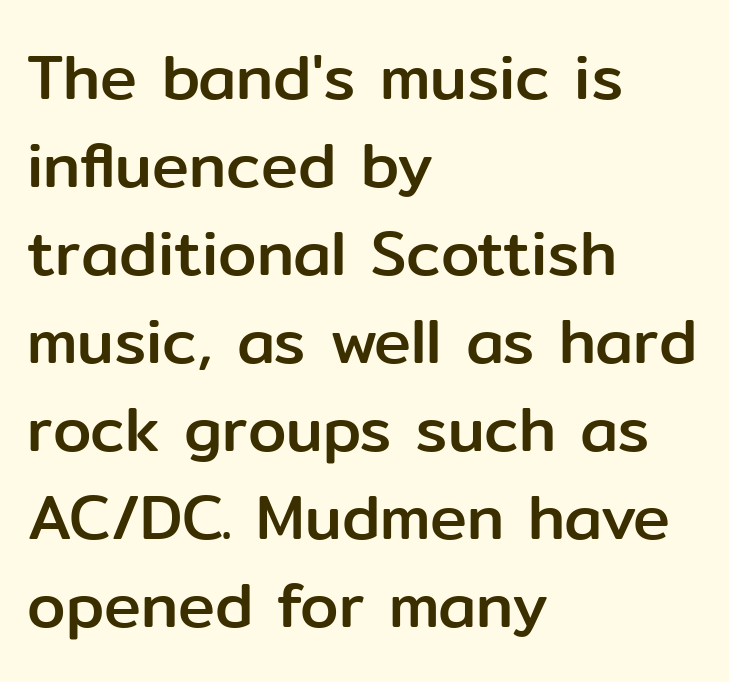
The rendering shows plain stroke endings on the letterforms — a sans-serif design. The line texture is even and compact thanks to regular tracking. You could not count columns in this text — the font is proportionally spaced. Underline: absent. Every row of glyphs begins at an identical x-position on the left. This block has exactly the height ordinary leading produces.
